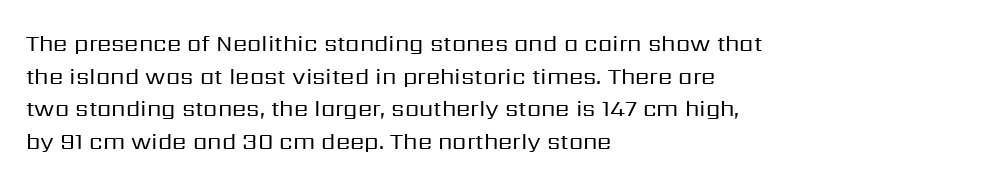
Q: Is the text bold? A: No.
Q: Is the text italic (slanted)? A: No, it is upright.
Q: Is the text underlined? A: No.
Q: How is the paragraph aligned? A: Left-aligned.
Q: Is the spacing between letters normal or unusually wide? A: Normal.
Q: Is the spacing between lines tight, normal or loose? A: Normal.
